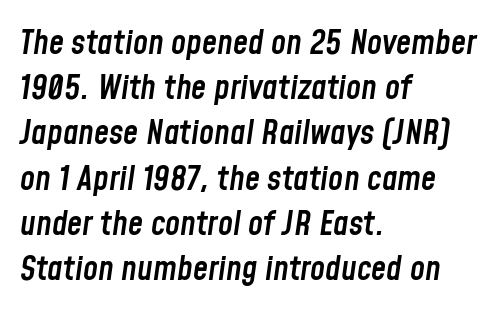
Q: Is the text bold? A: Semi-bold.
Q: Is the text italic (slanted)? A: Yes, it leans right by about 8 degrees.
Q: Is the text underlined? A: No.
Q: How is the paragraph aligned? A: Left-aligned.
Q: Is the spacing between letters normal or unusually wide? A: Normal.
Q: Is the spacing between lines tight, normal or loose? A: Normal.
Q: Width (condensed, normal, or wide)? A: Condensed.
Q: Stroke contrast? A: Low.
Q: x-height? A: Medium.
Q: Monospaced? A: No.
